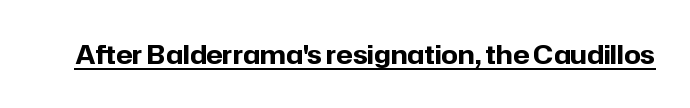
No extra tracking has been applied to these lines. Glance below the letters and you will spot a drawn line. Quick note: not italic, upright. The letters are bold, with thick, heavy strokes.
